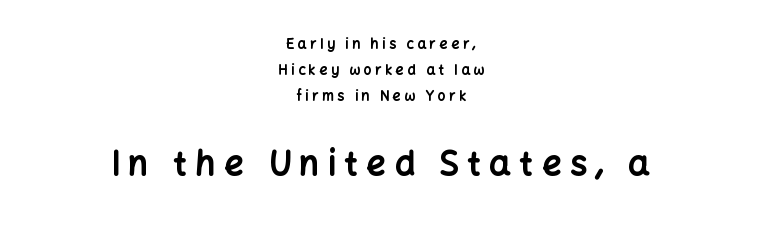
Note the varied advance widths — an 'i' is clearly narrower than an 'm'. Someone cranked the tracking dial way up on this one. Strong, thick strokes mark this as bold type. The lower block of text is set noticeably larger than the block above it. The lettering holds an erect, upright posture throughout.
